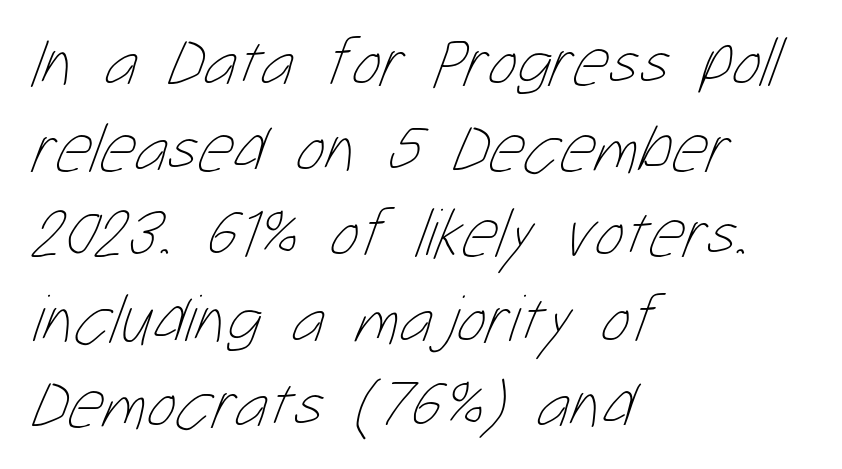
Nobody drew a line under any word here. Left-aligned paragraph, ragged on the right. Is the letter spacing exaggerated? No — it looks like the ordinary default. The letters advance in unequal steps, a hallmark of proportional type. Stems and bowls with no extra thickness — not bold.
